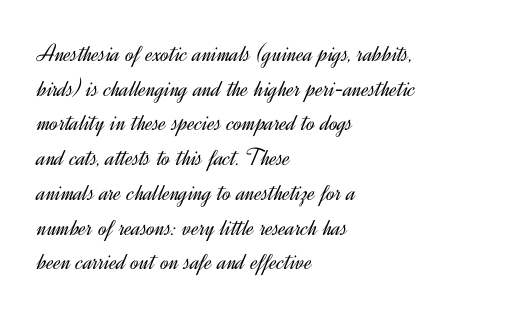
The typesetter chose a ragged-right arrangement here. What's the leading like? Ordinary, nothing unusual. Nothing unusual about the tracking: characters are spaced as the font intends. Is the stroke heavy? The answer is a plain regular-or-lighter.
